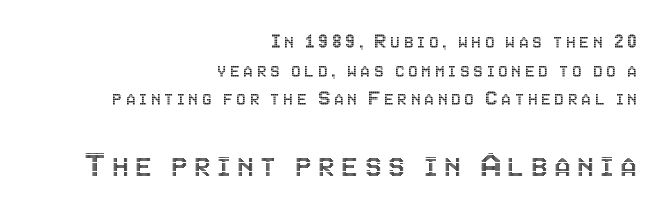
The image shows 38 px condensed type, upright; set right-aligned, normal line spacing (1.3x), not underlined; the second (bottom) block is 1.73x larger; a large x-height.
